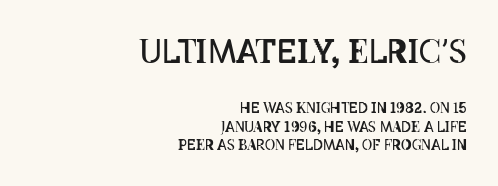
The image shows 32 px regular-weight, condensed type, upright; set right-aligned, normal line spacing (1.33x), normal letter spacing, not underlined; the first (top) block is 2.29x larger; low stroke contrast and a large x-height.
